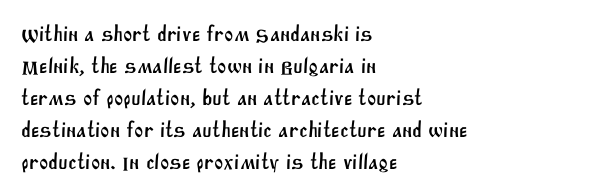
Visually the block forms a straight wall on the left and a jagged coastline on the right. This rendering leaves character spacing at its baseline value. The space beneath each line is pristine and unruled. In terms of leading, this rendering sits right in the middle.
